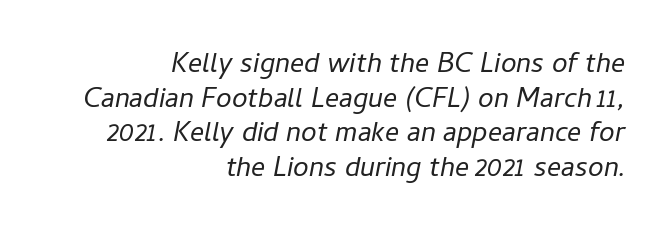
Words appear dense and cohesive because spacing is normal. Lines of text with bare space underneath. Proportional: the letters do not fall into vertical columns. The text block is weighted toward the right margin, trailing off unevenly leftward. Ink coverage per letter is moderate at most.
